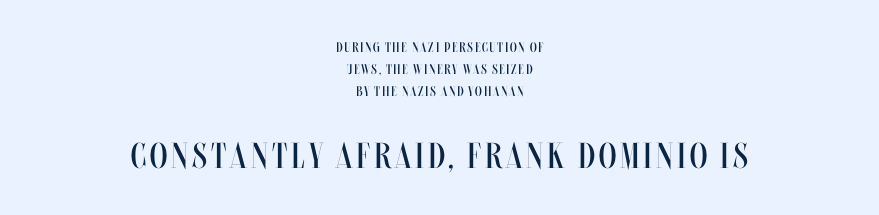
The image shows 36 px regular-weight, condensed type, upright; set centered, normal line spacing (1.56x), not underlined; the second (bottom) block is 2.57x larger; medium stroke contrast and a large x-height.
